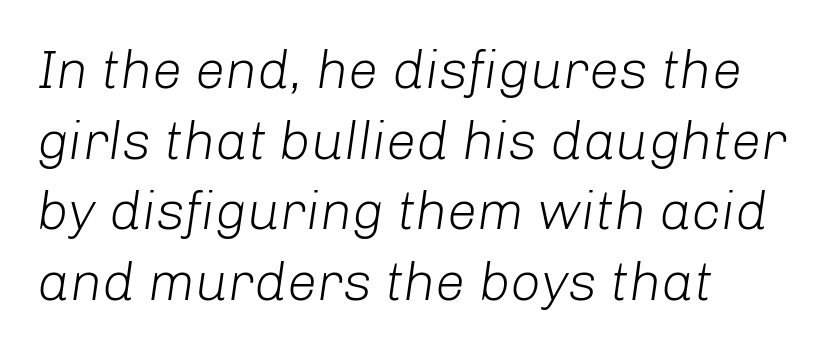
{"italic": "yes", "lean": "right", "slant_degrees": 8, "bold": "no", "weight": "light", "width": "normal", "stroke_contrast": "low", "x_height": "medium", "monospaced": "no", "underline": "no", "align": "left", "line_spacing": "normal", "line_spacing_ratio": 1.31, "letter_spacing": "normal", "letter_spacing_em": 0.0, "glyph_px": 54}
